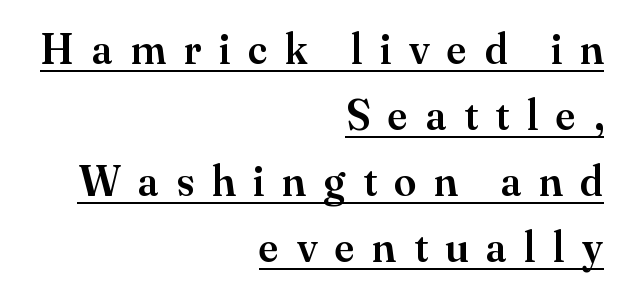
Q: Is the text bold? A: Semi-bold.
Q: Is the text italic (slanted)? A: No, it is upright.
Q: Is the typeface a serif or a sans-serif typeface? A: Serif.
Q: Is the text underlined? A: Yes.
Q: How is the paragraph aligned? A: Right-aligned.
Q: Is the spacing between letters normal or unusually wide? A: Unusually wide.
Q: Is the spacing between lines tight, normal or loose? A: Normal.
Q: Width (condensed, normal, or wide)? A: Normal.
Q: Stroke contrast? A: Medium.
Q: x-height? A: Small.
Q: Monospaced? A: No.
